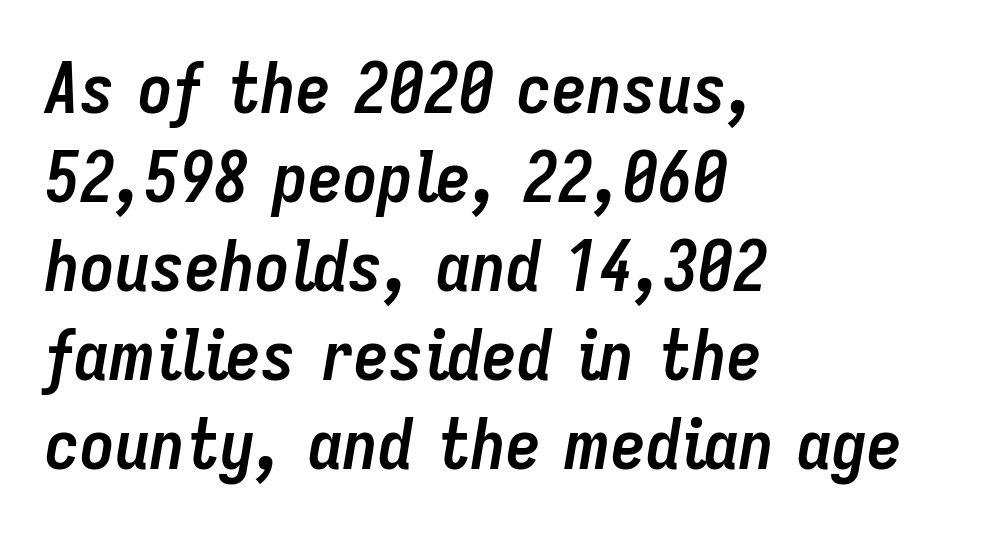
{"italic": "yes", "lean": "right", "slant_degrees": 9, "bold": "yes", "weight": "semibold", "width": "condensed", "stroke_contrast": "low", "x_height": "medium", "monospaced": "no", "underline": "no", "align": "left", "line_spacing": "normal", "line_spacing_ratio": 1.27, "letter_spacing": "normal", "letter_spacing_em": 0.0, "glyph_px": 70}
